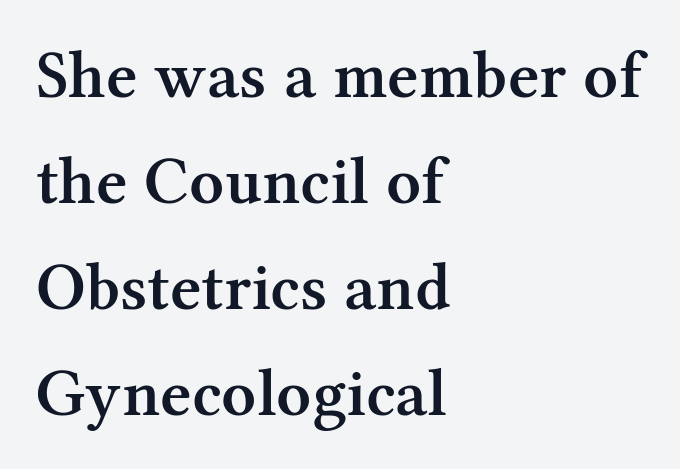
{"serif": "yes", "italic": "no", "bold": "semi", "weight": "semibold", "width": "normal", "stroke_contrast": "medium", "x_height": "medium", "monospaced": "no", "underline": "no", "align": "left", "line_spacing": "normal", "line_spacing_ratio": 1.56, "letter_spacing": "normal", "letter_spacing_em": 0.0, "glyph_px": 68}
